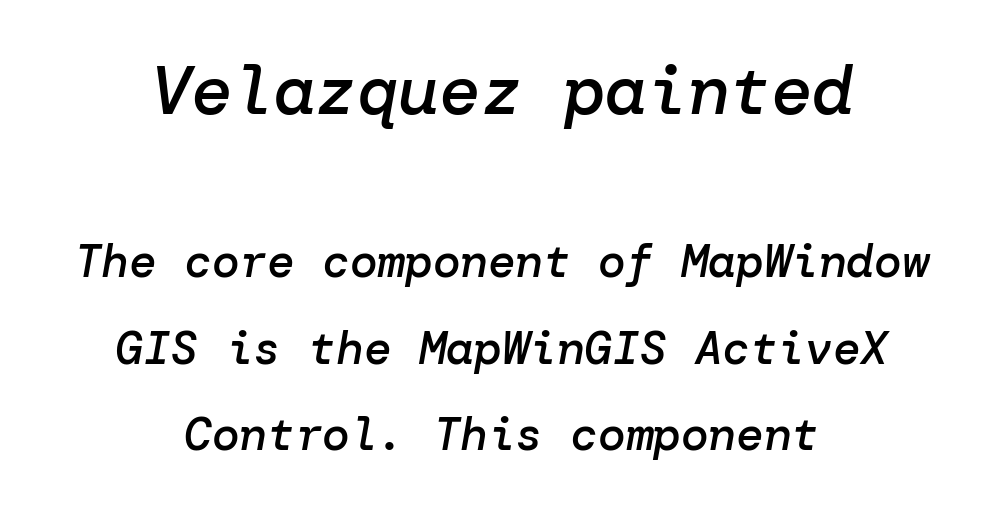
{"italic": "yes", "lean": "right", "slant_degrees": 10, "bold": "semi", "weight": "semibold", "width": "normal", "stroke_contrast": "low", "x_height": "medium", "underline": "no", "align": "center", "line_spacing_ratio": 1.89, "letter_spacing": "normal", "letter_spacing_em": 0.0, "larger_block": "first", "size_ratio": 1.5, "glyph_px": 69}
